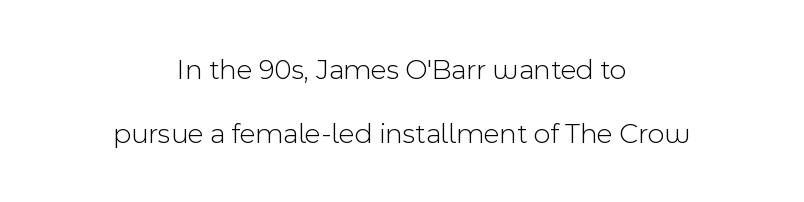
Spacing verdict: proportional, widths tailored to each character. A bare baseline throughout the passage. What stands out about the letter spacing? Nothing — it is the standard amount. Rendered with straight, roman letterforms.
